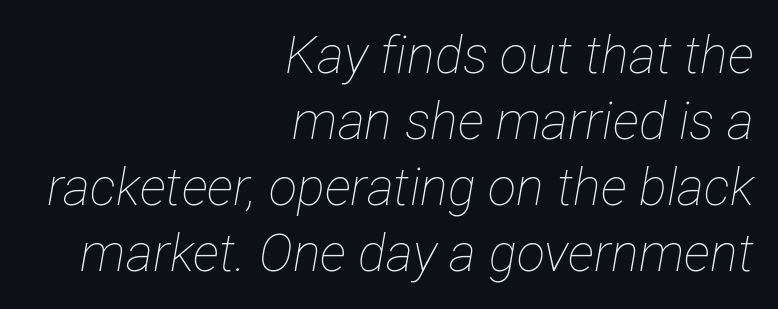
Q: Is the text bold? A: No.
Q: Is the text italic (slanted)? A: Yes, it leans right by about 12 degrees.
Q: Is the text underlined? A: No.
Q: How is the paragraph aligned? A: Right-aligned.
Q: Is the spacing between letters normal or unusually wide? A: Normal.
Q: Is the spacing between lines tight, normal or loose? A: Normal.
Q: Width (condensed, normal, or wide)? A: Condensed.
Q: Stroke contrast? A: Low.
Q: x-height? A: Medium.
Q: Monospaced? A: No.
